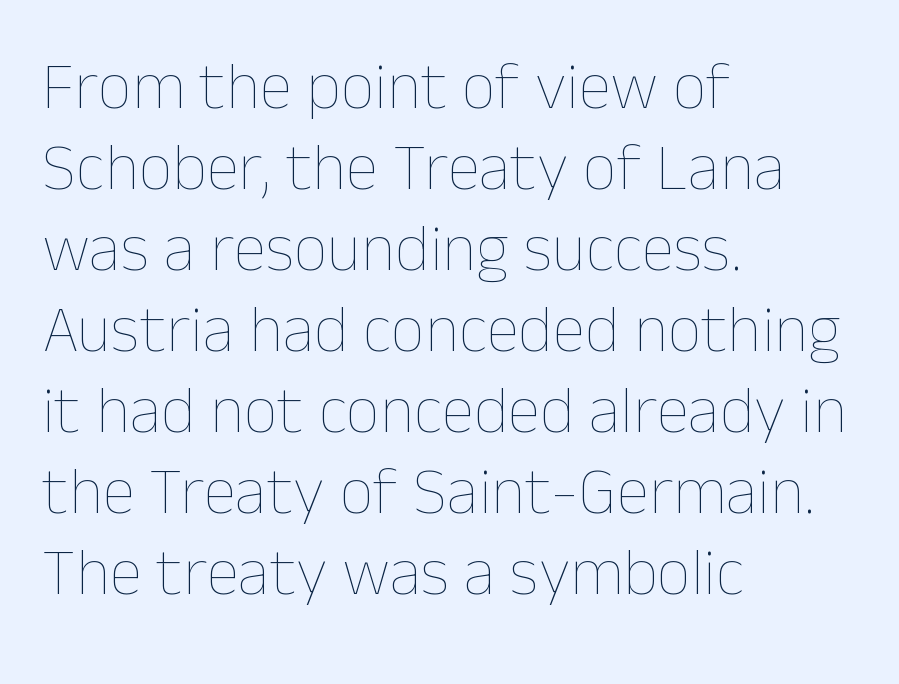
Q: Is the text bold? A: No.
Q: Is the text italic (slanted)? A: No, it is upright.
Q: Is the text underlined? A: No.
Q: How is the paragraph aligned? A: Left-aligned.
Q: Is the spacing between letters normal or unusually wide? A: Normal.
Q: Width (condensed, normal, or wide)? A: Normal.
Q: Stroke contrast? A: Low.
Q: x-height? A: Medium.
Q: Monospaced? A: No.
